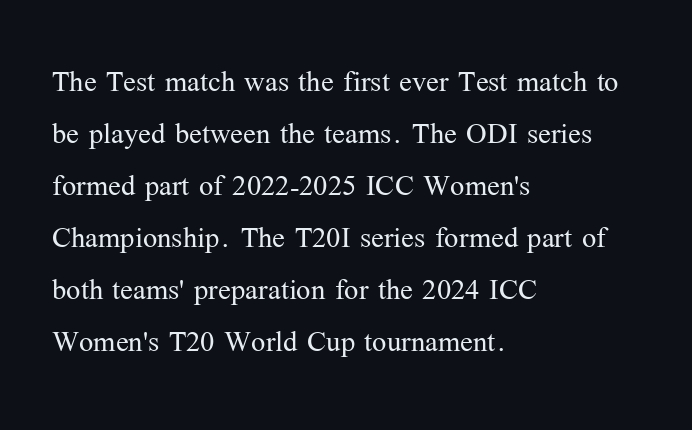
{"serif": "yes", "italic": "no", "bold": "no", "weight": "light", "width": "normal", "stroke_contrast": "medium", "x_height": "medium", "monospaced": "no", "underline": "no", "align": "left", "line_spacing": "normal", "line_spacing_ratio": 1.37, "letter_spacing": "normal", "letter_spacing_em": 0.0, "glyph_px": 38}
